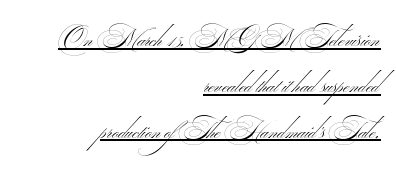
The typesetting does not lean heavy: it is not bold. Horizontal alignment here is rightward, an uncommon choice for prose. In terms of letterspacing, this is plain default setting. A rule runs beneath these lines of type.
